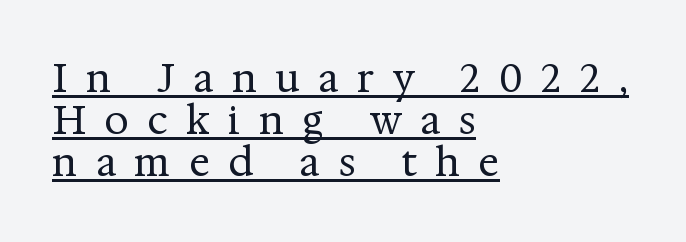
Q: Is the text bold? A: No.
Q: Is the text italic (slanted)? A: No, it is upright.
Q: Is the typeface a serif or a sans-serif typeface? A: Serif.
Q: Is the text underlined? A: Yes.
Q: How is the paragraph aligned? A: Left-aligned.
Q: Is the spacing between letters normal or unusually wide? A: Unusually wide.
Q: Is the spacing between lines tight, normal or loose? A: Tight.
Q: Width (condensed, normal, or wide)? A: Normal.
Q: Stroke contrast? A: Medium.
Q: x-height? A: Medium.
Q: Monospaced? A: No.
